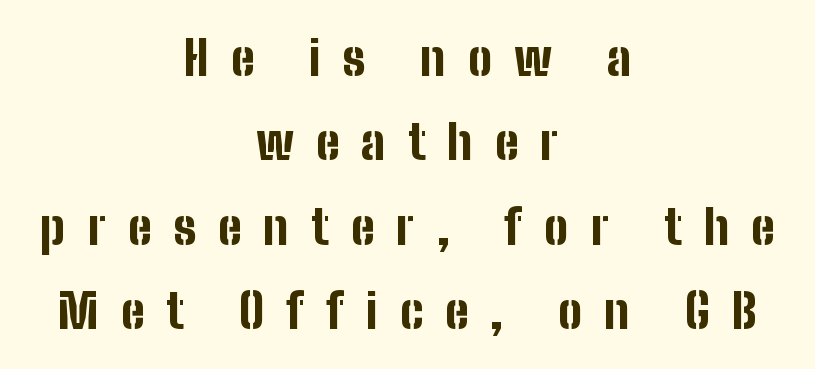
The image shows 48 px bold, condensed sans-serif type, upright; set centered, line spacing 1.76x, unusually wide letter spacing (+0.46 em), not underlined; low stroke contrast and a medium x-height.
